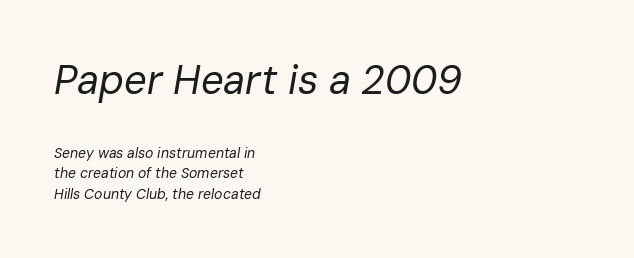
The image shows 40 px regular-weight type, italic (leaning right); set left-aligned, normal line spacing (1.45x), normal letter spacing, not underlined; the first (top) block is 2.86x larger; low stroke contrast and a medium x-height.
